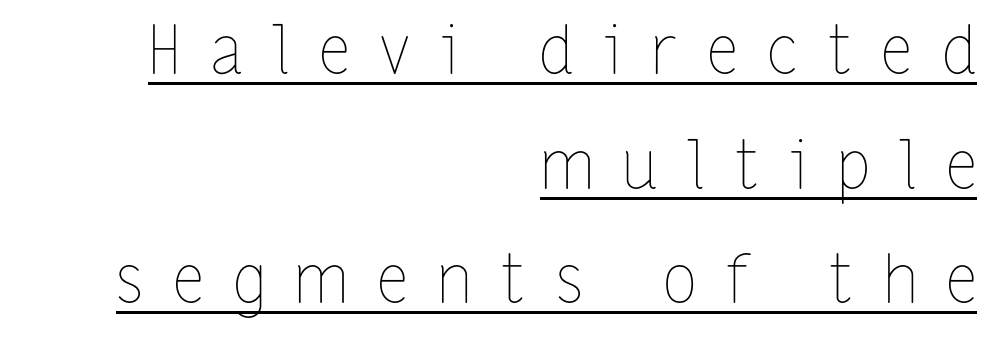
Q: Is the text bold? A: No.
Q: Is the text italic (slanted)? A: No, it is upright.
Q: Is the text underlined? A: Yes.
Q: How is the paragraph aligned? A: Right-aligned.
Q: Is the spacing between letters normal or unusually wide? A: Unusually wide.
Q: Width (condensed, normal, or wide)? A: Condensed.
Q: Stroke contrast? A: Low.
Q: x-height? A: Medium.
Q: Monospaced? A: No.
